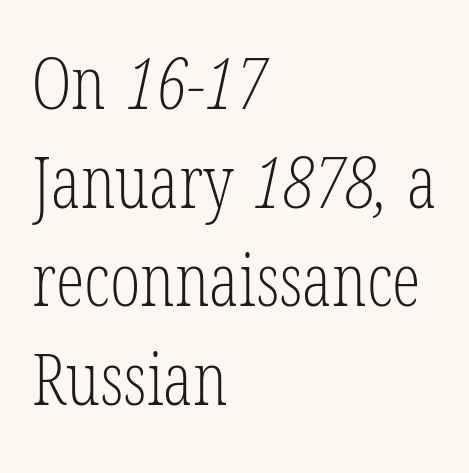
The rendering uses a moderate line-height, typical for paragraphs. The rendering uses natural spacing where letterforms have individual widths. Descenders are the only things crossing below the line. Little horizontal feet cap the strokes, marking this as serif type.
